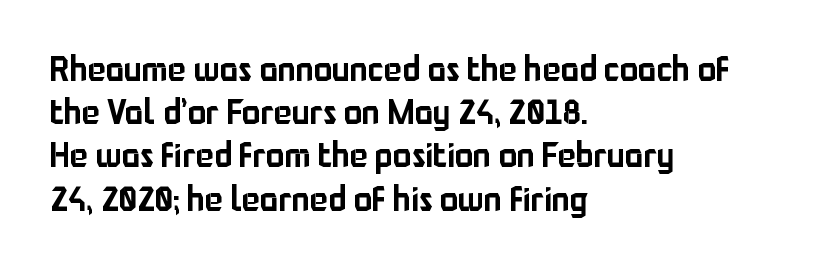
The image shows 34 px sans-serif type, upright; set left-aligned, normal line spacing (1.27x), normal letter spacing, not underlined; low stroke contrast and a medium x-height.
